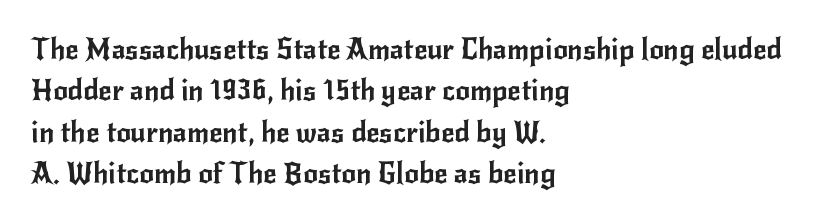
This rendering features lettering with no underline. Designer's note — italics off, roman on. Here the glyphs are tracked normally, forming tight word shapes. Note the varied advance widths — an 'i' is clearly narrower than an 'm'. What kind of face is this? One without serifs — a sans.
